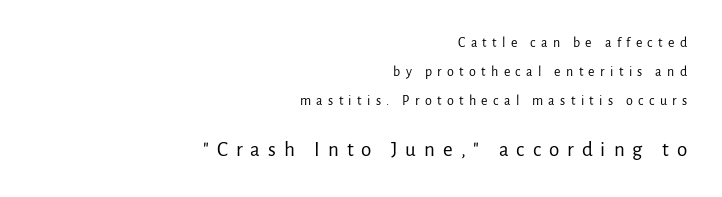
Character size in the trailing block exceeds that of the leading block. Widely set lines give the paragraph a tall, airy silhouette. Display-style spreading of the glyphs; the letterfit is very open. Stems here are at most as thick as an everyday book face. Posture: upright roman.
